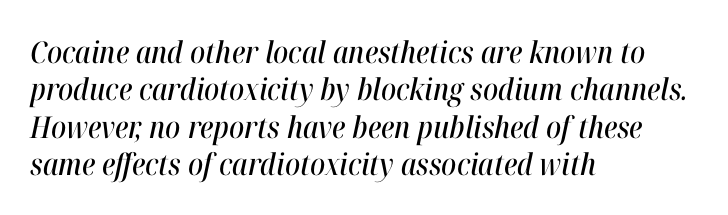
The image shows 30 px condensed type, italic (leaning right); set left-aligned, normal line spacing (1.25x), normal letter spacing, not underlined; high stroke contrast and a medium x-height.
